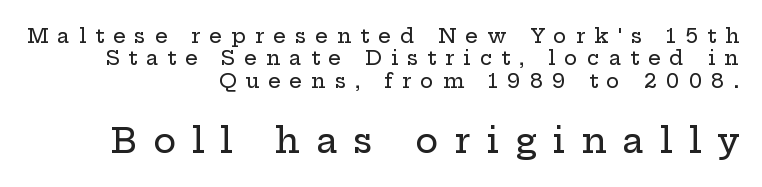
Q: Is the text italic (slanted)? A: No, it is upright.
Q: Is the typeface a serif or a sans-serif typeface? A: Serif.
Q: Is the text underlined? A: No.
Q: How is the paragraph aligned? A: Right-aligned.
Q: Is the spacing between letters normal or unusually wide? A: Unusually wide.
Q: Is the spacing between lines tight, normal or loose? A: Tight.
Q: Which block of text is set in a larger size, the first (top) or the second (bottom)? A: The second (bottom) one.
Q: Width (condensed, normal, or wide)? A: Wide.
Q: Stroke contrast? A: Low.
Q: x-height? A: Medium.
Q: Monospaced? A: No.
